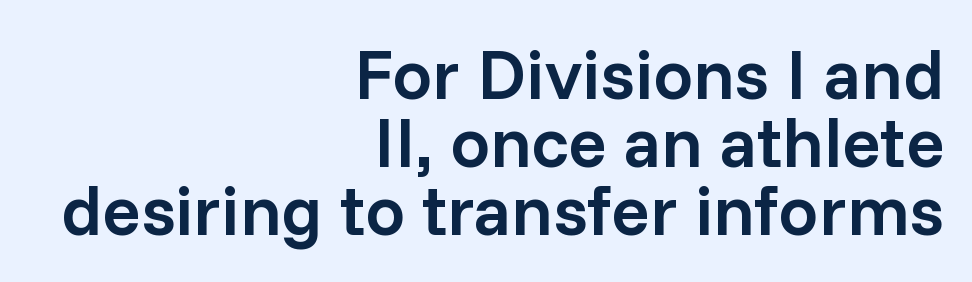
The image shows 71 px semibold sans-serif type, upright; set right-aligned, tight line spacing (0.96x), normal letter spacing, not underlined; low stroke contrast and a medium x-height.
